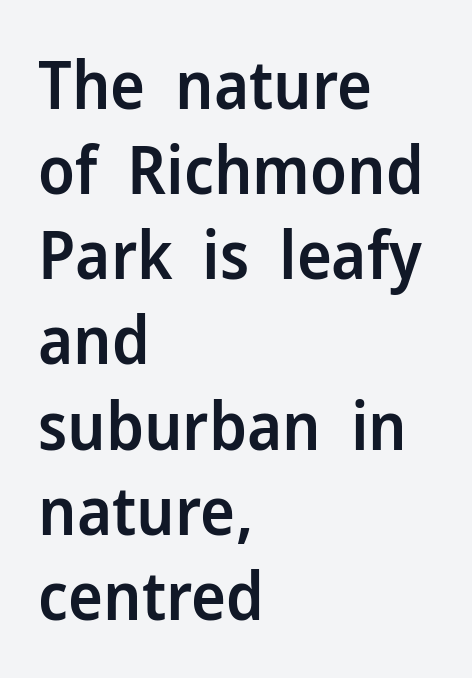
Q: Is the text bold? A: Semi-bold.
Q: Is the text italic (slanted)? A: No, it is upright.
Q: Is the typeface a serif or a sans-serif typeface? A: Sans-serif.
Q: Is the text underlined? A: No.
Q: How is the paragraph aligned? A: Left-aligned.
Q: Is the spacing between letters normal or unusually wide? A: Normal.
Q: Is the spacing between lines tight, normal or loose? A: Normal.
Q: Width (condensed, normal, or wide)? A: Normal.
Q: Stroke contrast? A: Low.
Q: x-height? A: Medium.
Q: Monospaced? A: No.
